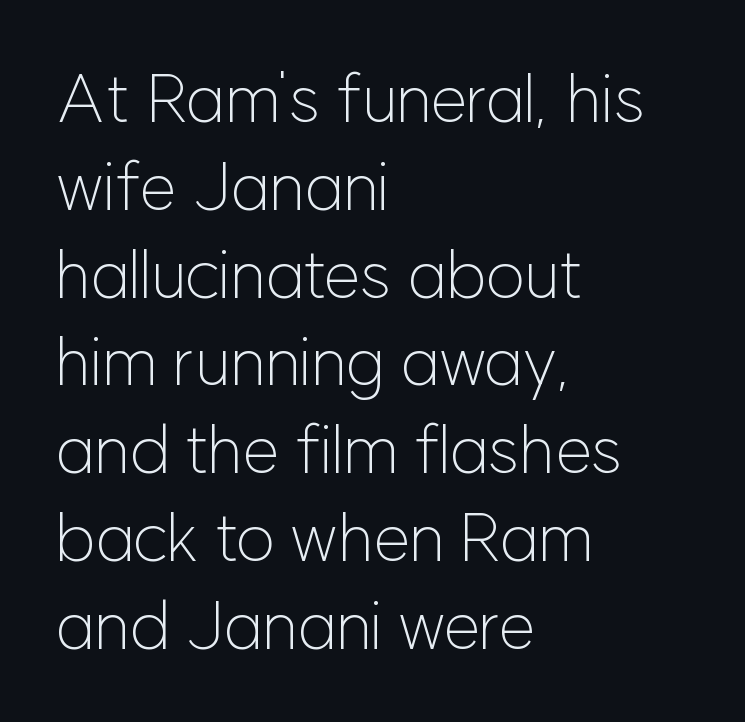
{"serif": "no", "italic": "no", "bold": "no", "weight": "light", "width": "normal", "stroke_contrast": "low", "x_height": "medium", "monospaced": "no", "underline": "no", "align": "left", "line_spacing": "normal", "line_spacing_ratio": 1.31, "letter_spacing": "normal", "letter_spacing_em": 0.0, "glyph_px": 67}
